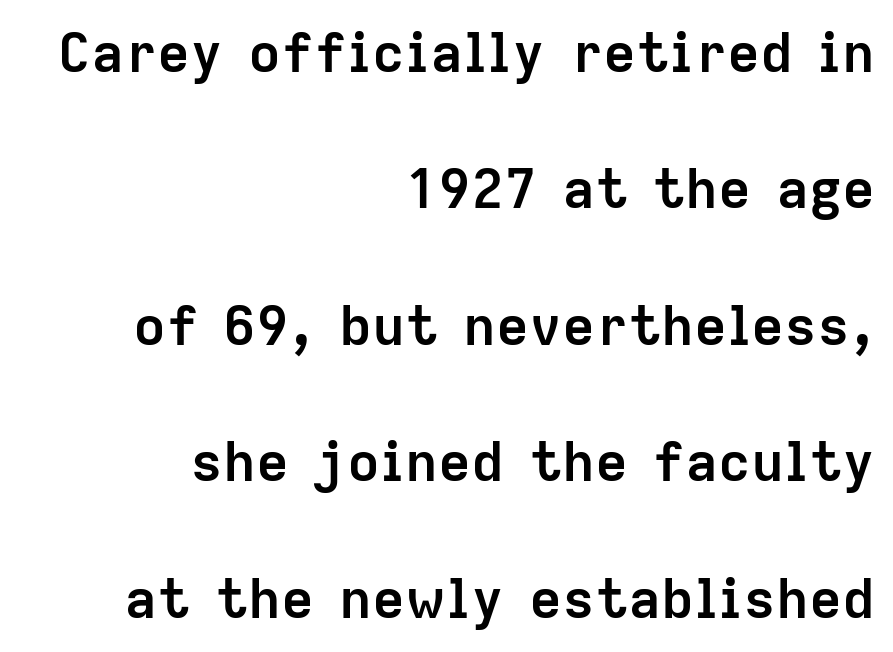
The baseline area is clear. The compositor pushed each line to the right boundary. Spacing verdict: proportional, widths tailored to each character. A sans-serif font was chosen for this passage.
